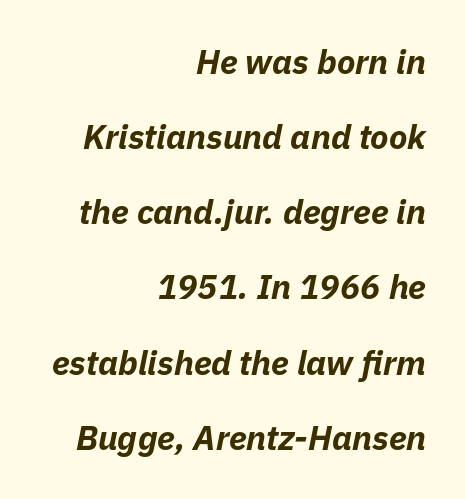
{"italic": "yes", "lean": "right", "slant_degrees": 11, "bold": "yes", "weight": "bold", "width": "normal", "stroke_contrast": "low", "x_height": "medium", "monospaced": "no", "underline": "no", "align": "right", "line_spacing": "loose", "line_spacing_ratio": 2.21, "letter_spacing": "normal", "letter_spacing_em": 0.0, "glyph_px": 34}
